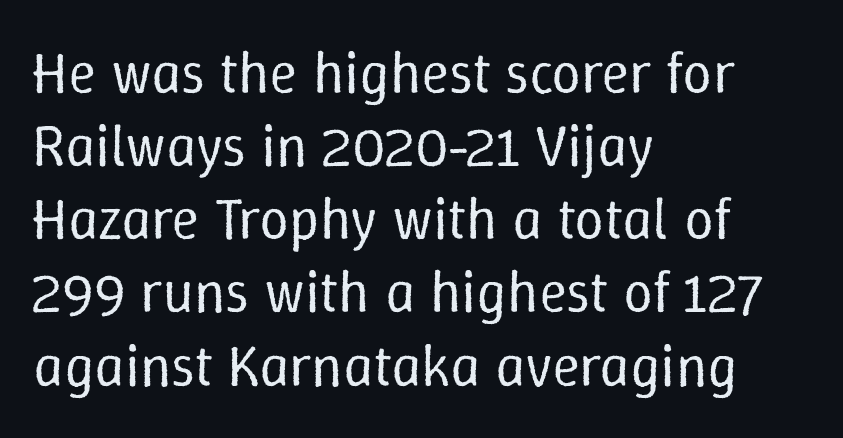
Weight: regular or lighter. This rendering uses left alignment, leaving the right contour irregular. Lines of text with bare space underneath. Unlike italic type, these characters show no tilt at all. Here the glyphs are tracked normally, forming tight word shapes. These lines are rendered in a variable-pitch font.
